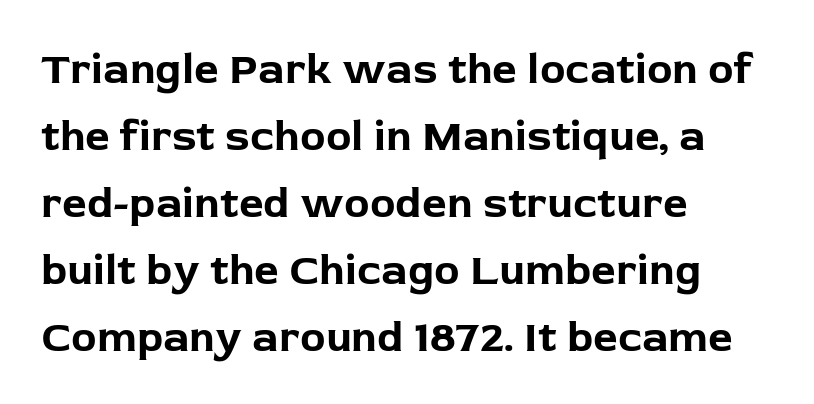
Q: Is the text bold? A: Yes.
Q: Is the text italic (slanted)? A: No, it is upright.
Q: Is the typeface a serif or a sans-serif typeface? A: Sans-serif.
Q: Is the text underlined? A: No.
Q: How is the paragraph aligned? A: Left-aligned.
Q: Is the spacing between letters normal or unusually wide? A: Normal.
Q: Is the spacing between lines tight, normal or loose? A: Normal.
Q: Width (condensed, normal, or wide)? A: Normal.
Q: Stroke contrast? A: Low.
Q: x-height? A: Medium.
Q: Monospaced? A: No.
